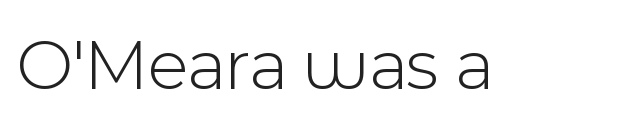
Q: Is the text bold? A: No.
Q: Is the text italic (slanted)? A: No, it is upright.
Q: Is the typeface a serif or a sans-serif typeface? A: Sans-serif.
Q: Is the text underlined? A: No.
Q: Is the spacing between letters normal or unusually wide? A: Normal.
Q: Width (condensed, normal, or wide)? A: Normal.
Q: x-height? A: Medium.
Q: Monospaced? A: No.
